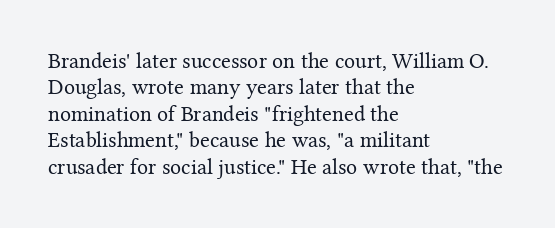
Q: Is the text bold? A: No.
Q: Is the text italic (slanted)? A: No, it is upright.
Q: Is the text underlined? A: No.
Q: How is the paragraph aligned? A: Left-aligned.
Q: Is the spacing between letters normal or unusually wide? A: Normal.
